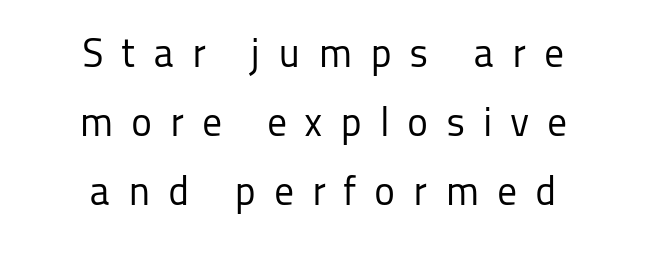
The image shows 40 px regular-weight sans-serif type, upright; set centered, line spacing 1.73x, unusually wide letter spacing (+0.44 em), not underlined; low stroke contrast and a medium x-height.
